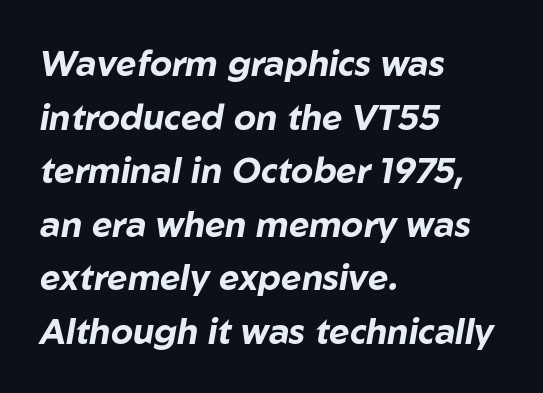
{"italic": "yes", "lean": "right", "slant_degrees": 10, "bold": "yes", "weight": "bold", "width": "normal", "stroke_contrast": "low", "x_height": "medium", "monospaced": "no", "underline": "no", "align": "left", "line_spacing": "normal", "line_spacing_ratio": 1.53, "letter_spacing": "normal", "letter_spacing_em": 0.0, "glyph_px": 35}
